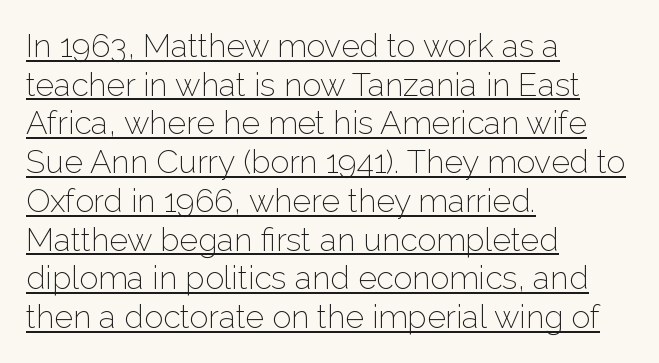
The image shows 32 px light sans-serif type, upright; set left-aligned, line spacing 1.21x, normal letter spacing, underlined; low stroke contrast and a medium x-height.
